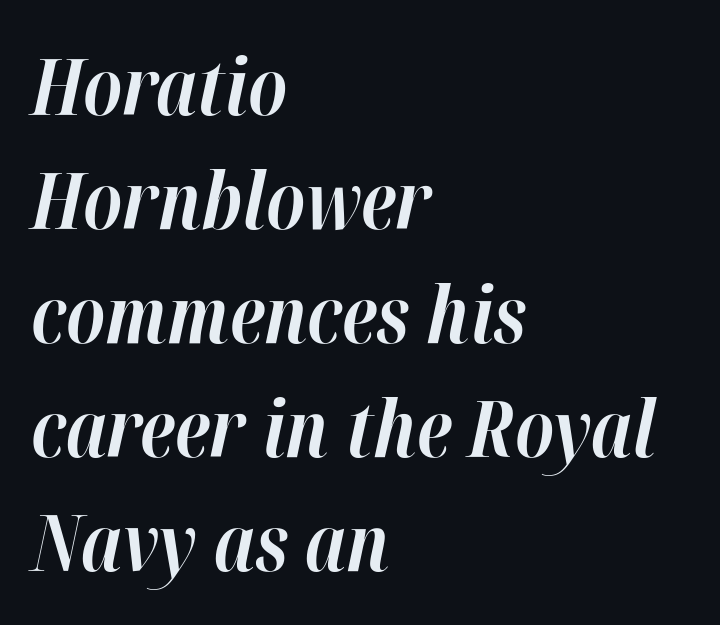
{"italic": "yes", "lean": "right", "slant_degrees": 12, "bold": "yes", "weight": "bold", "width": "normal", "stroke_contrast": "high", "x_height": "medium", "monospaced": "no", "underline": "no", "align": "left", "line_spacing": "normal", "line_spacing_ratio": 1.46, "letter_spacing": "normal", "letter_spacing_em": 0.0, "glyph_px": 78}
